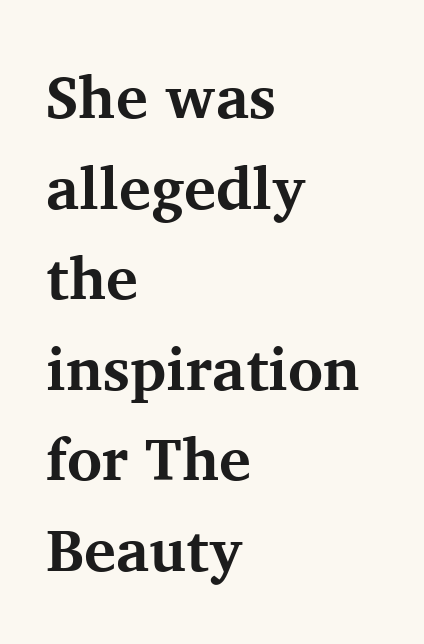
{"serif": "yes", "italic": "no", "bold": "yes", "weight": "bold", "width": "normal", "stroke_contrast": "medium", "x_height": "medium", "monospaced": "no", "underline": "no", "align": "left", "line_spacing": "normal", "line_spacing_ratio": 1.51, "letter_spacing": "normal", "letter_spacing_em": 0.0, "glyph_px": 60}
